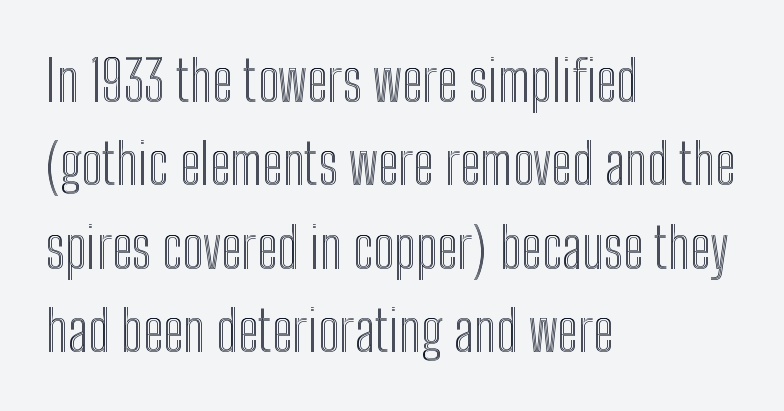
The image shows 56 px condensed type, upright; set left-aligned, normal line spacing (1.49x), normal letter spacing, not underlined; a medium x-height.
